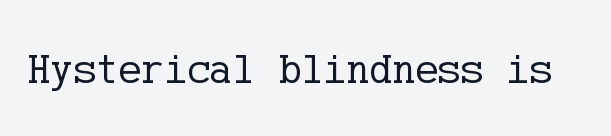
Inter-character spacing is left at the font's built-in metrics. Unmarked baselines from the first word to the last. The cut favours lightness, reaching ordinary text weight at its darkest. This is roman type, the default non-slanted kind.
